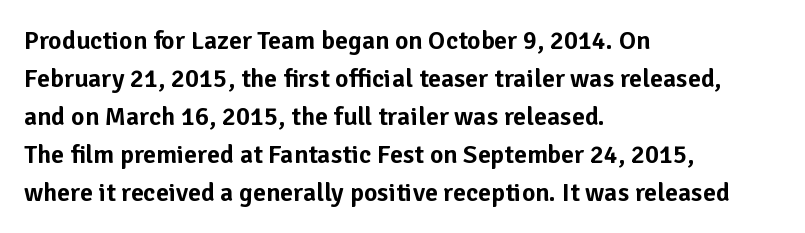
Q: Is the text italic (slanted)? A: No, it is upright.
Q: Is the text underlined? A: No.
Q: How is the paragraph aligned? A: Left-aligned.
Q: Is the spacing between letters normal or unusually wide? A: Normal.
Q: Is the spacing between lines tight, normal or loose? A: Normal.
